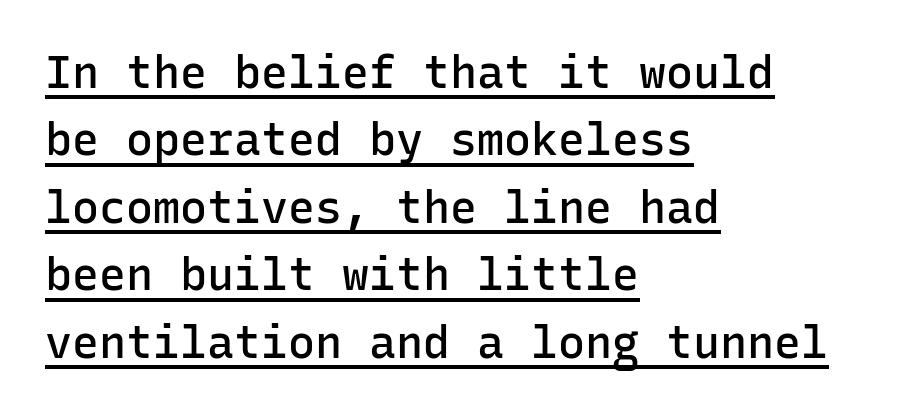
The image shows 45 px semibold sans-serif type, upright, monospaced; set left-aligned, normal line spacing (1.5x), normal letter spacing, underlined; low stroke contrast and a medium x-height.
